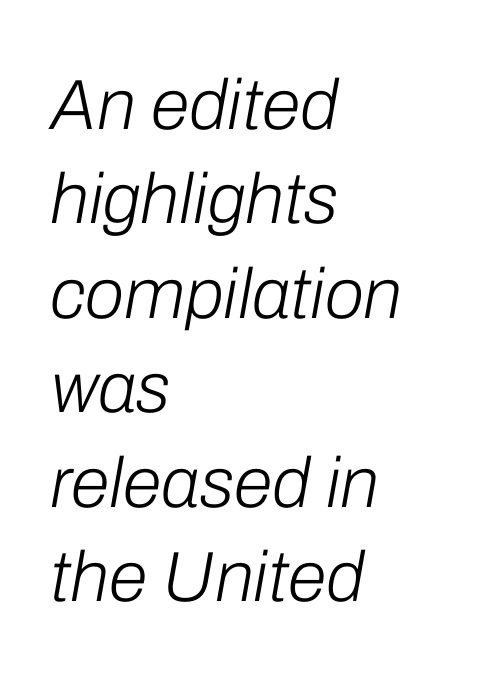
Teacher's note: observe the even left margin — that is flush-left alignment. Successive baselines arrive at the customary interval. The glyphs look as if they've been sheared to an angle. Just letters on the line, the space beneath them empty. Character widths vary here, with narrow letters taking less room than wide ones.
